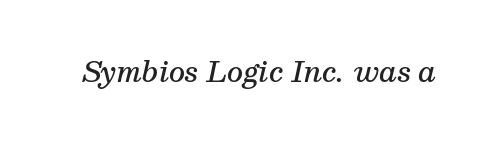
The image shows 28 px semibold serif type, italic (leaning right); set normal letter spacing, not underlined; medium stroke contrast and a medium x-height.
